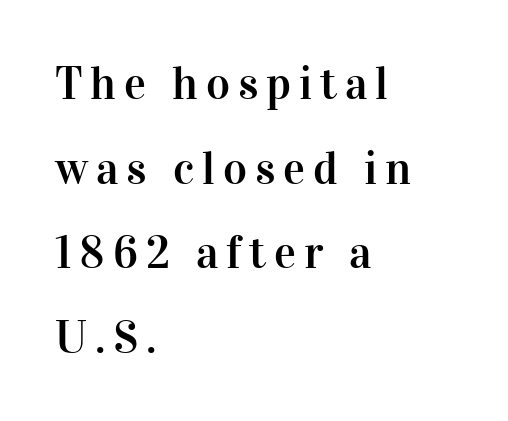
The specimen omits any rule beneath the text block's lines. This sample uses an upright cut, with every glyph sitting square on the baseline. If you drew a ruler down the left edge, every line would touch it. You could not count columns in this text — the font is proportionally spaced. To sum up the face: it has serifs.
